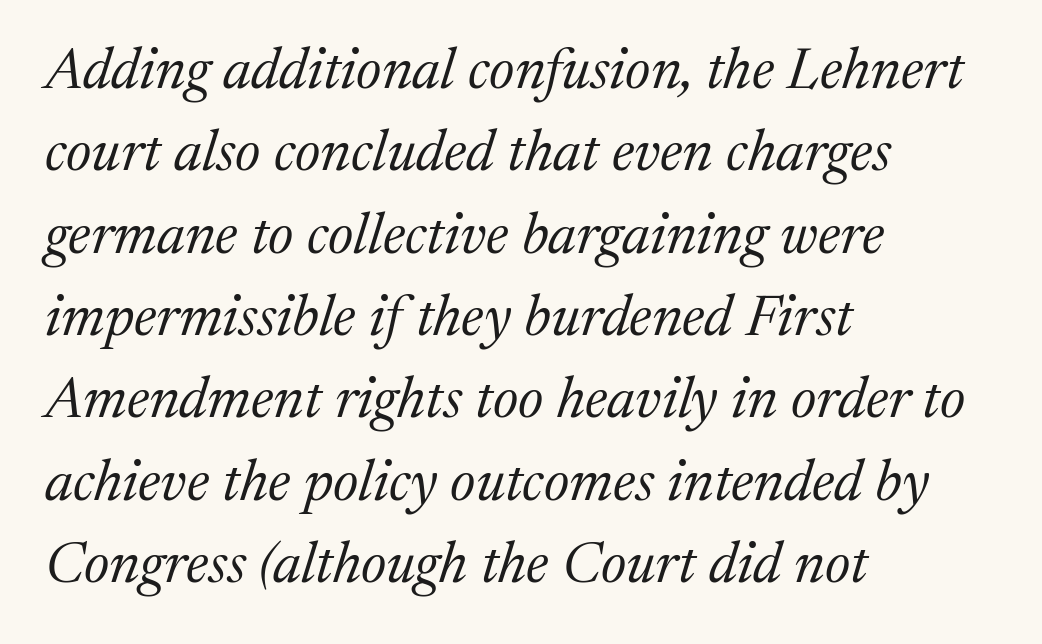
{"serif": "yes", "italic": "yes", "lean": "right", "slant_degrees": 17, "bold": "no", "weight": "regular", "width": "normal", "stroke_contrast": "medium", "x_height": "medium", "monospaced": "no", "underline": "no", "align": "left", "line_spacing": "normal", "line_spacing_ratio": 1.42, "letter_spacing": "normal", "letter_spacing_em": 0.0, "glyph_px": 58}
